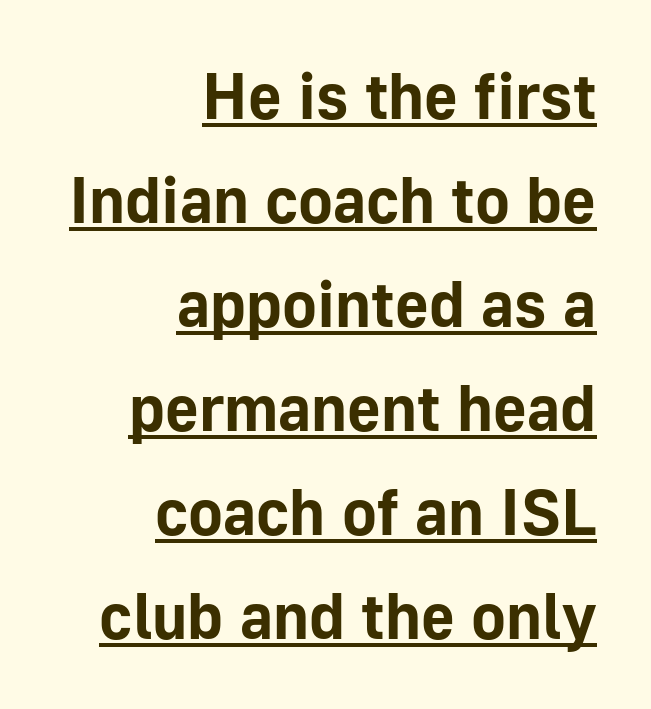
Q: Is the text bold? A: Yes.
Q: Is the text italic (slanted)? A: No, it is upright.
Q: Is the typeface a serif or a sans-serif typeface? A: Sans-serif.
Q: Is the text underlined? A: Yes.
Q: How is the paragraph aligned? A: Right-aligned.
Q: Is the spacing between letters normal or unusually wide? A: Normal.
Q: Is the spacing between lines tight, normal or loose? A: Normal.
Q: Width (condensed, normal, or wide)? A: Normal.
Q: Stroke contrast? A: Low.
Q: x-height? A: Medium.
Q: Monospaced? A: No.
